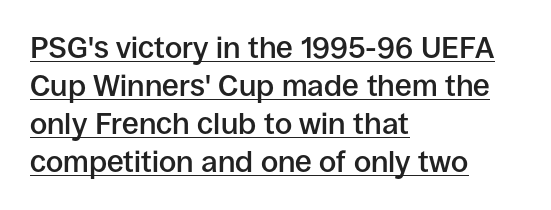
Q: Is the text bold? A: Semi-bold.
Q: Is the text italic (slanted)? A: No, it is upright.
Q: Is the typeface a serif or a sans-serif typeface? A: Sans-serif.
Q: Is the text underlined? A: Yes.
Q: How is the paragraph aligned? A: Left-aligned.
Q: Is the spacing between letters normal or unusually wide? A: Normal.
Q: Is the spacing between lines tight, normal or loose? A: Normal.
Q: Width (condensed, normal, or wide)? A: Normal.
Q: Stroke contrast? A: Low.
Q: x-height? A: Large.
Q: Monospaced? A: No.
